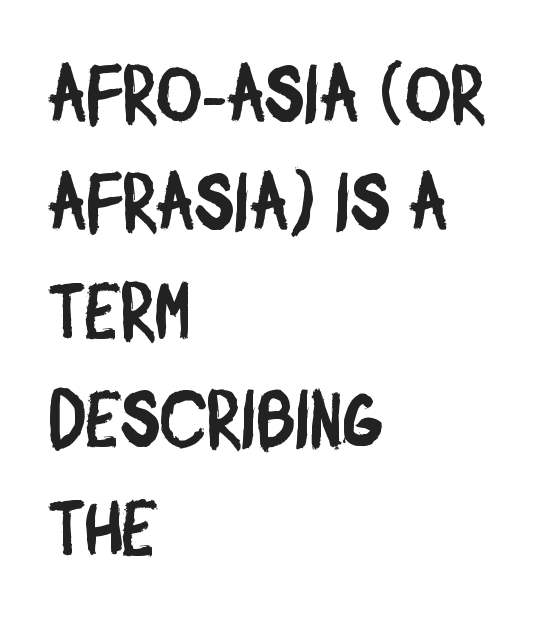
Q: Is the typeface a serif or a sans-serif typeface? A: Sans-serif.
Q: Is the text underlined? A: No.
Q: How is the paragraph aligned? A: Left-aligned.
Q: Is the spacing between letters normal or unusually wide? A: Normal.
Q: Is the spacing between lines tight, normal or loose? A: Normal.
Q: Width (condensed, normal, or wide)? A: Condensed.
Q: Stroke contrast? A: Low.
Q: x-height? A: Large.
Q: Monospaced? A: No.
